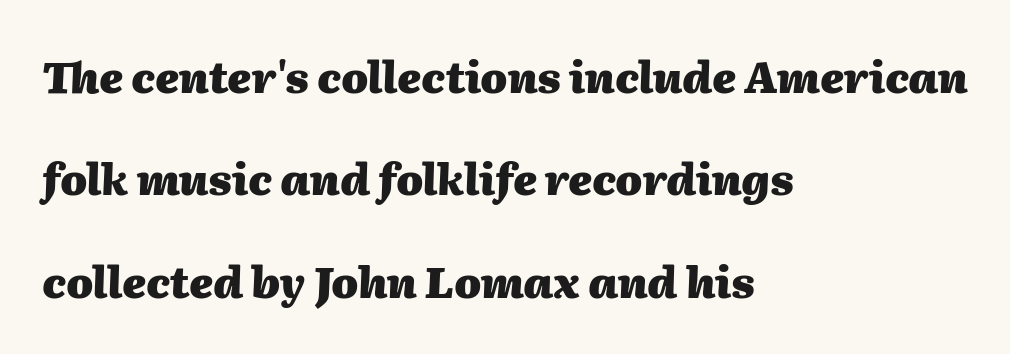
{"italic": "yes", "lean": "right", "slant_degrees": 2, "bold": "yes", "weight": "heavy", "width": "normal", "stroke_contrast": "medium", "x_height": "medium", "monospaced": "no", "underline": "no", "align": "left", "line_spacing": "loose", "line_spacing_ratio": 2.38, "letter_spacing": "normal", "letter_spacing_em": 0.0, "glyph_px": 43}
